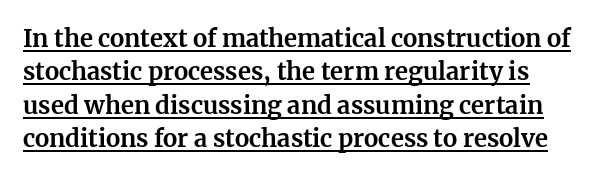
The image shows 24 px bold type, upright; set normal line spacing (1.39x), normal letter spacing, underlined.
